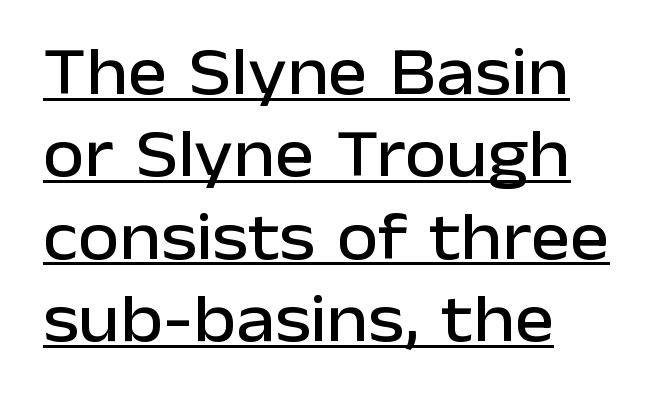
{"serif": "no", "italic": "no", "width": "normal", "stroke_contrast": "low", "x_height": "medium", "monospaced": "no", "underline": "yes", "align": "left", "line_spacing_ratio": 1.23, "letter_spacing": "normal", "letter_spacing_em": 0.0, "glyph_px": 67}
